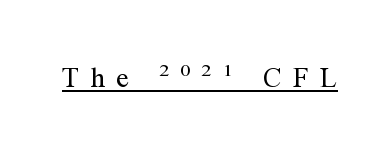
The letters advance in unequal steps, a hallmark of proportional type. Posture: upright roman. Is this a heavy cut? Hardly; it is regular or lighter. The face used here is seriffed, in the tradition of book romans. This sample carries an underscore along the baseline area.
